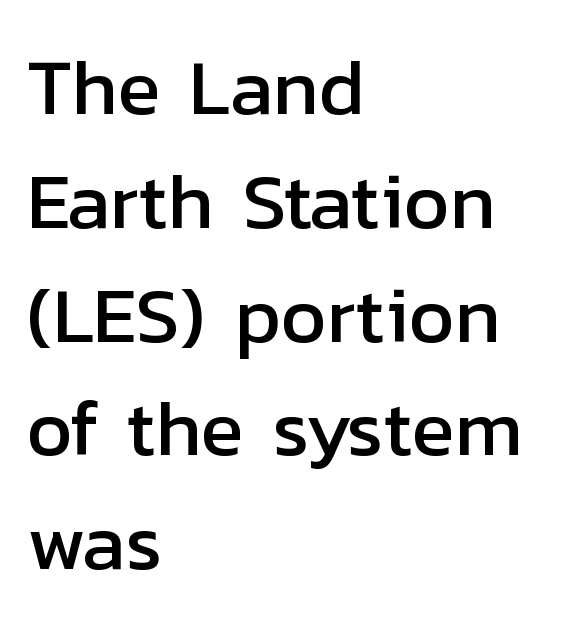
The image shows 79 px sans-serif type, upright; set left-aligned, normal line spacing (1.44x), normal letter spacing, not underlined; low stroke contrast and a medium x-height.
